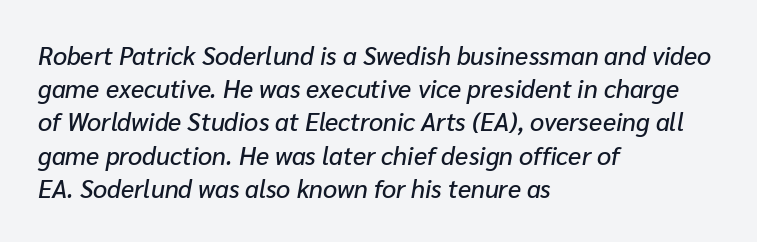
The image shows 25 px text type, italic (leaning right); set left-aligned, normal line spacing (1.33x), normal letter spacing, not underlined.
